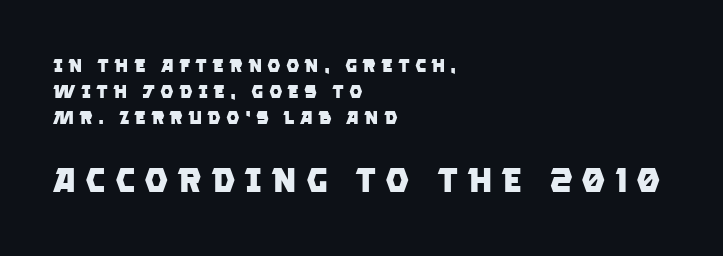
{"serif": "no", "bold": "yes", "weight": "heavy", "width": "normal", "stroke_contrast": "low", "x_height": "large", "monospaced": "no", "underline": "no", "align": "left", "line_spacing": "normal", "line_spacing_ratio": 1.36, "letter_spacing": "wide", "letter_spacing_em": 0.26, "larger_block": "second", "size_ratio": 1.79, "glyph_px": 34}
